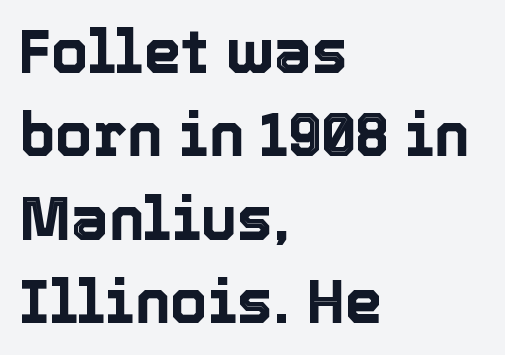
The leading is moderate, giving the passage an even texture. The letters advance in unequal steps, a hallmark of proportional type. The lines in this sample share a left origin and differ only in where they stop. Italic: no, the glyphs are upright roman.
